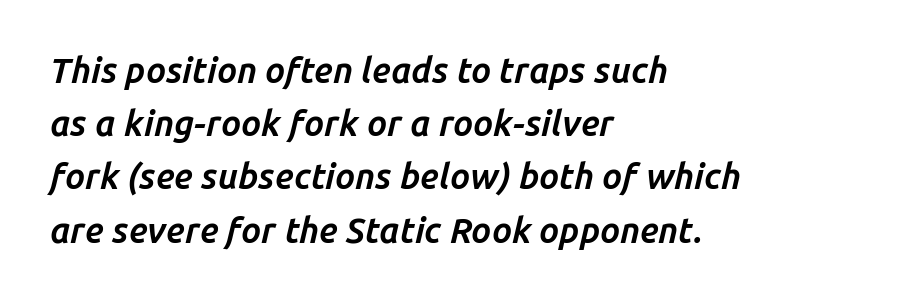
Q: Is the text bold? A: Yes.
Q: Is the text italic (slanted)? A: Yes, it leans right by about 14 degrees.
Q: Is the text underlined? A: No.
Q: How is the paragraph aligned? A: Left-aligned.
Q: Is the spacing between letters normal or unusually wide? A: Normal.
Q: Is the spacing between lines tight, normal or loose? A: Normal.
Q: Width (condensed, normal, or wide)? A: Normal.
Q: Stroke contrast? A: Low.
Q: x-height? A: Medium.
Q: Monospaced? A: No.
